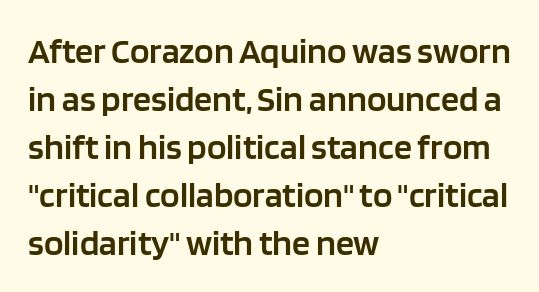
The image shows 36 px semibold sans-serif type, upright; set left-aligned, normal line spacing (1.33x), normal letter spacing, not underlined; low stroke contrast and a large x-height.
